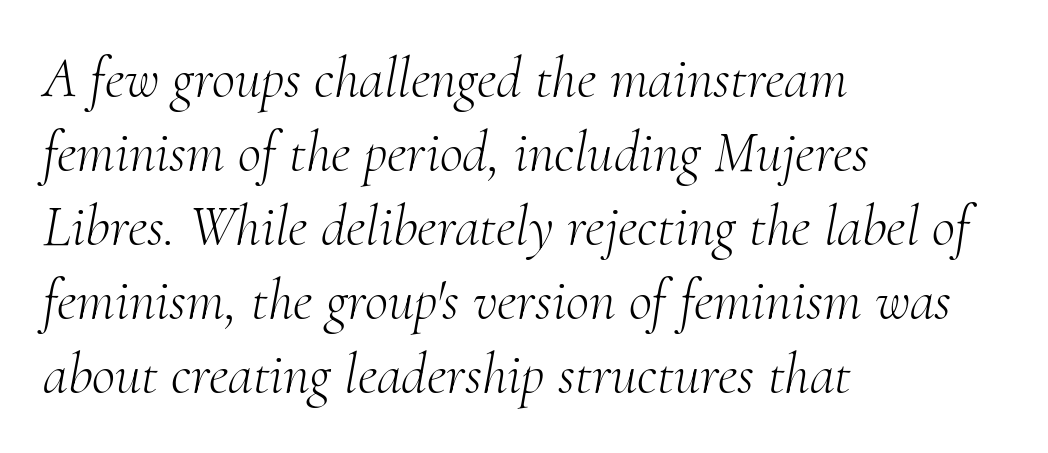
Serifs: yes, visible at the terminals of the letterforms. The typography opts for an oblique posture over an upright one. Think of a printed novel: that variable character pitch is what you see here. Anything drawn beneath the words? Only blank space. The line-height multiplier appears to be the usual default.
